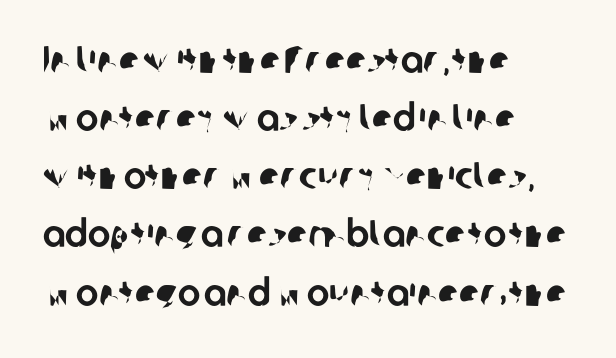
The image shows 38 px sans-serif type; set left-aligned, normal line spacing (1.53x), normal letter spacing, not underlined; low stroke contrast and a medium x-height.
